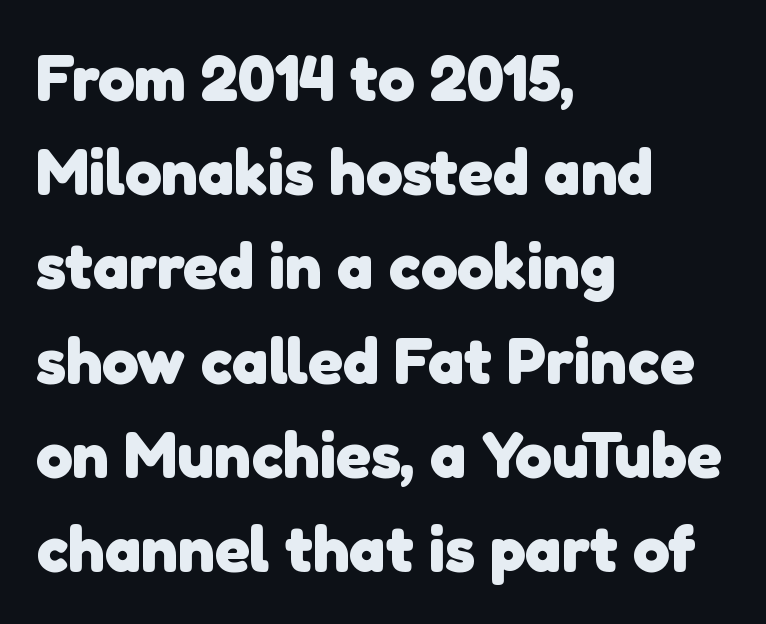
Q: Is the text bold? A: Yes.
Q: Is the typeface a serif or a sans-serif typeface? A: Sans-serif.
Q: Is the text underlined? A: No.
Q: How is the paragraph aligned? A: Left-aligned.
Q: Is the spacing between letters normal or unusually wide? A: Normal.
Q: Is the spacing between lines tight, normal or loose? A: Normal.
Q: Width (condensed, normal, or wide)? A: Normal.
Q: Stroke contrast? A: Low.
Q: x-height? A: Medium.
Q: Monospaced? A: No.
